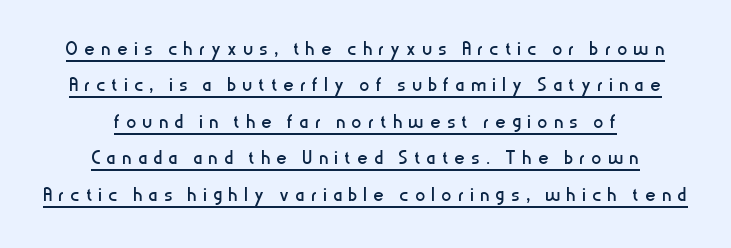
Tracking value appears strongly positive — letters spread wide. Horizontal alignment here is central, giving a formal, balanced look. These characters rest on top of a visible drawn line. Counters stay open thanks to moderate or lighter strokes. The typography opts for an upright posture over an oblique one. The block of text has a typical density, with ordinary space between rows.
